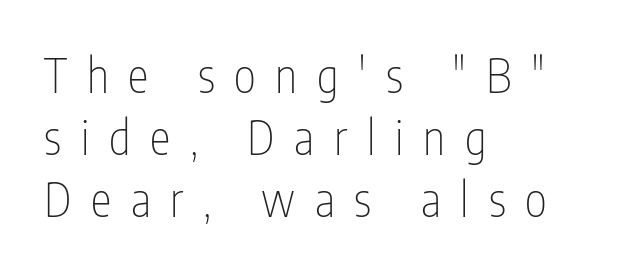
The image shows 47 px thin, condensed sans-serif type, upright; set left-aligned, normal line spacing (1.32x), unusually wide letter spacing (+0.42 em), not underlined; low stroke contrast and a medium x-height.
